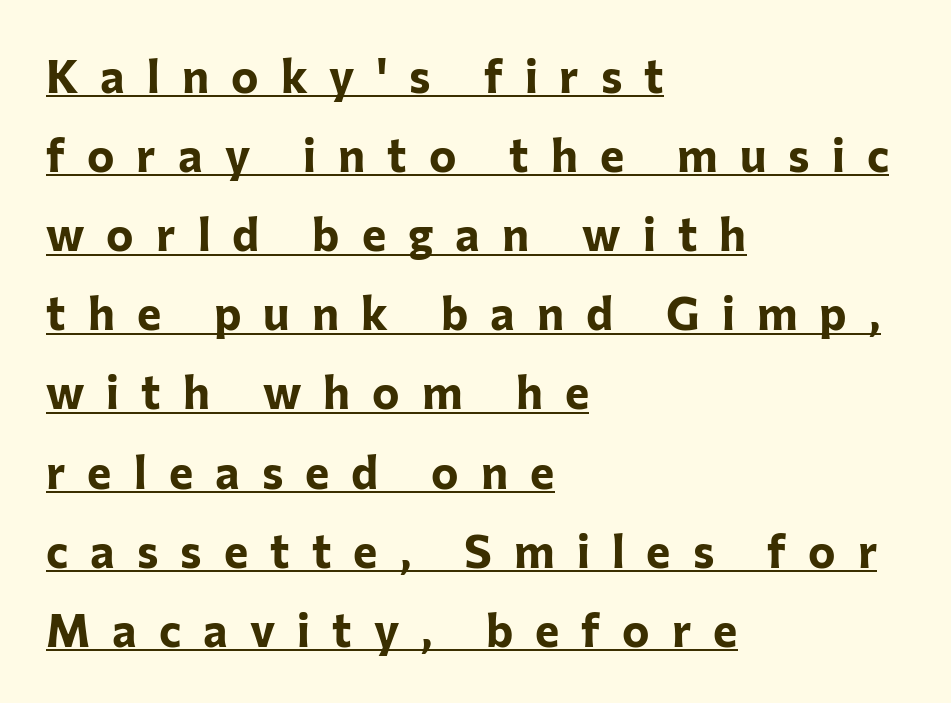
{"serif": "no", "italic": "no", "bold": "yes", "weight": "bold", "width": "normal", "stroke_contrast": "low", "x_height": "medium", "monospaced": "no", "underline": "yes", "align": "left", "line_spacing_ratio": 1.72, "letter_spacing": "wide", "letter_spacing_em": 0.48, "glyph_px": 46}
